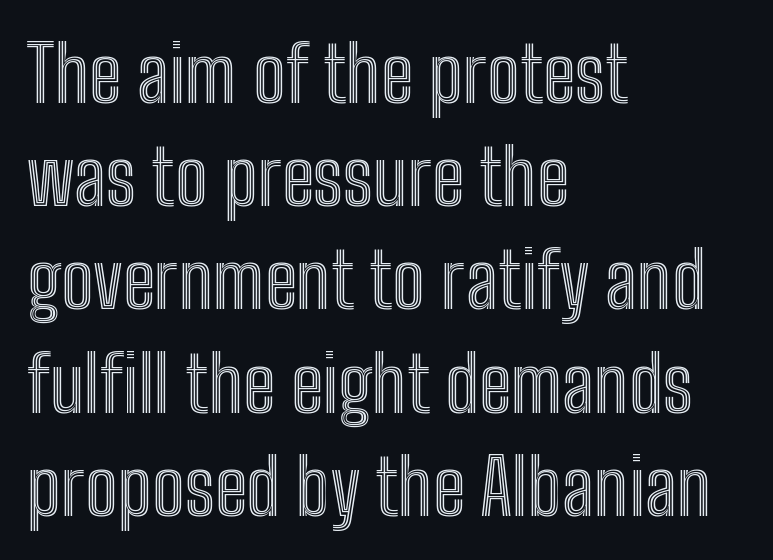
{"italic": "no", "width": "condensed", "x_height": "medium", "monospaced": "no", "underline": "no", "align": "left", "line_spacing": "normal", "line_spacing_ratio": 1.34, "letter_spacing": "normal", "letter_spacing_em": 0.0, "glyph_px": 77}
